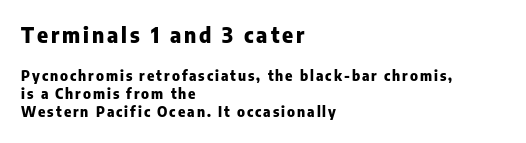
{"italic": "no", "bold": "yes", "underline": "no", "align": "left", "line_spacing": "normal", "line_spacing_ratio": 1.32, "larger_block": "first", "size_ratio": 1.5, "glyph_px": 21}
